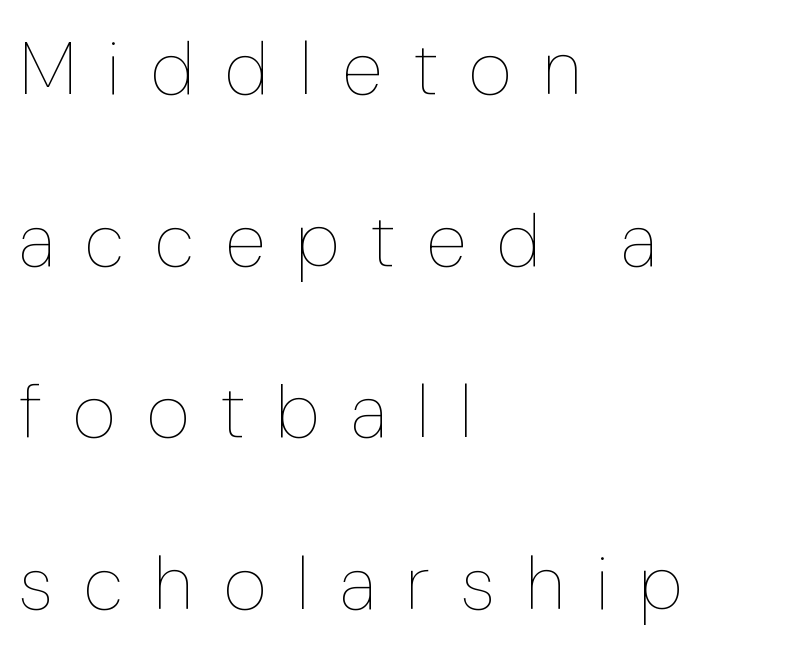
The face used here is rendered with a markedly widened letterfit. Is the block centered? No — it sits flush against the left margin. Is there much room between lines? Yes — plenty of vertical air separates them. The passage shown is typed in a proportional face where columns would drift. Decoration check: the copy has no underline.
